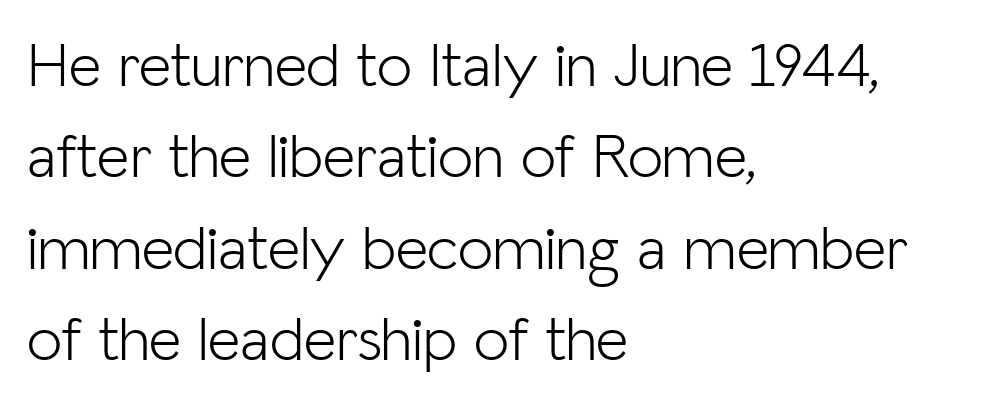
Notice how the passage keeps a crisp vertical edge on the left only. Bare-footed words on every line. Successive baselines arrive at the customary interval. Each letter keeps its own natural width here, so spacing adapts to shape. Here the glyphs are tracked normally, forming tight word shapes.
